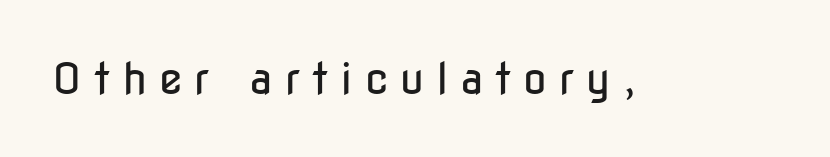
Q: Is the text bold? A: No.
Q: Is the text italic (slanted)? A: No, it is upright.
Q: Is the typeface a serif or a sans-serif typeface? A: Sans-serif.
Q: Is the text underlined? A: No.
Q: Is the spacing between letters normal or unusually wide? A: Unusually wide.
Q: Width (condensed, normal, or wide)? A: Condensed.
Q: Stroke contrast? A: Low.
Q: x-height? A: Medium.
Q: Monospaced? A: No.
